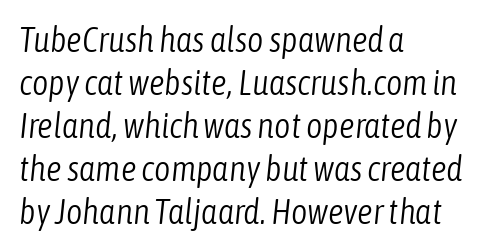
Q: Is the text bold? A: No.
Q: Is the text italic (slanted)? A: Yes, it leans right by about 6 degrees.
Q: Is the text underlined? A: No.
Q: How is the paragraph aligned? A: Left-aligned.
Q: Is the spacing between letters normal or unusually wide? A: Normal.
Q: Width (condensed, normal, or wide)? A: Condensed.
Q: Stroke contrast? A: Low.
Q: x-height? A: Medium.
Q: Monospaced? A: No.
